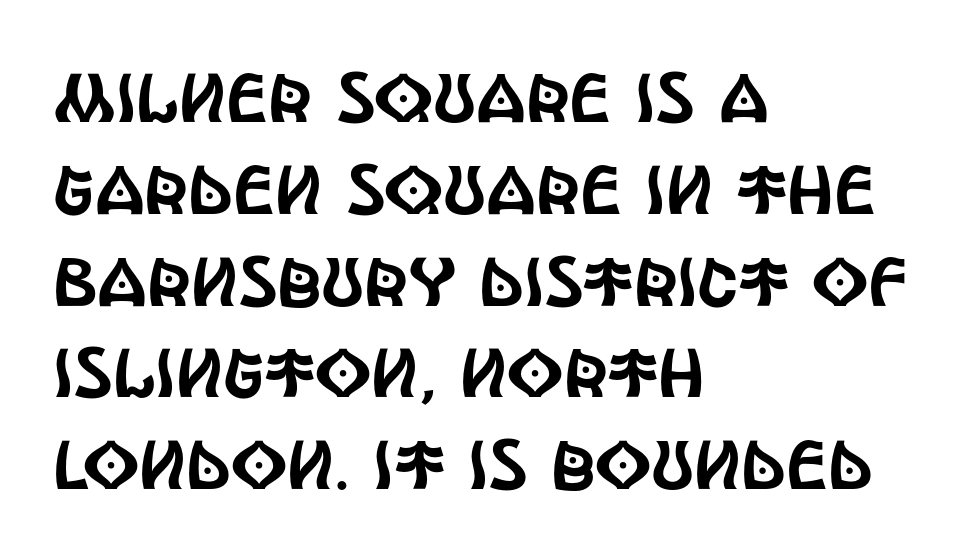
Character widths vary here, with narrow letters taking less room than wide ones. Is the letter spacing exaggerated? No — it looks like the ordinary default. The font family rendered here belongs to the sans-serif group. Is there much room between lines? A standard amount, neither cramped nor airy. Plain, unruled lines of type.
